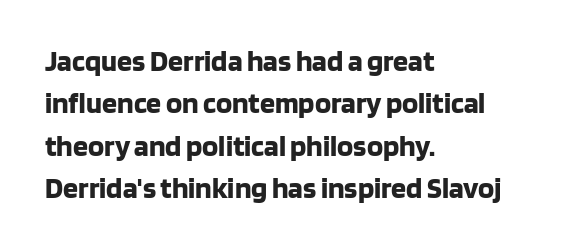
This rendering leaves character spacing at its baseline value. Line beginnings align vertically; line endings do not. The letters are bold, with thick, heavy strokes. The letters carry no serifs — their stems end cleanly without finishing strokes. Varying glyph widths throughout — classic text-font behaviour. Posture: straight, roman, zero tilt.
